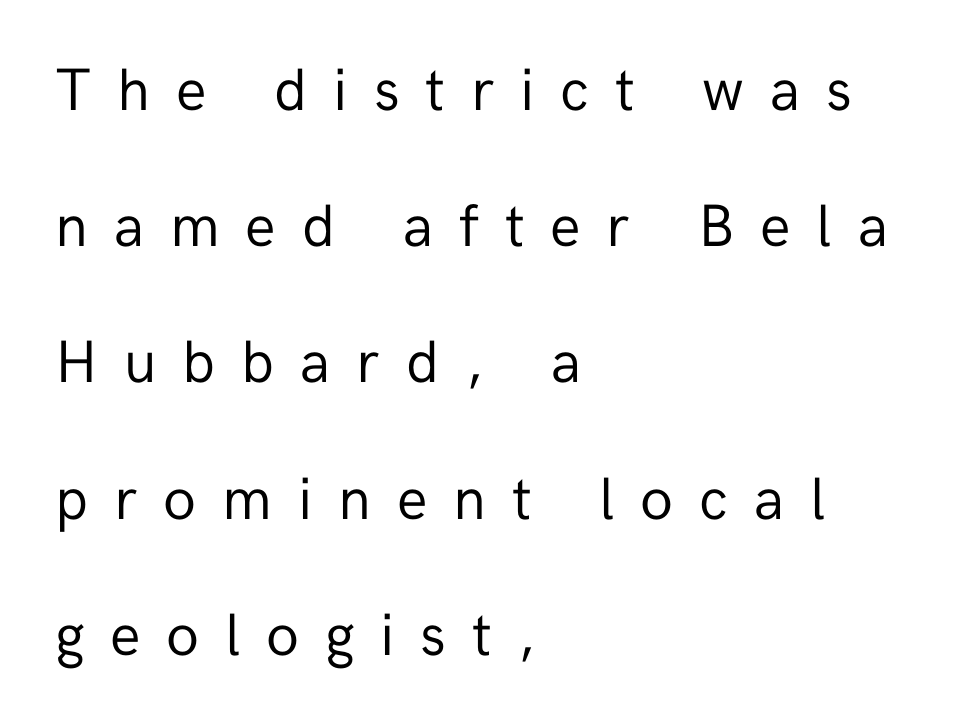
{"serif": "no", "italic": "no", "bold": "no", "weight": "regular", "width": "normal", "stroke_contrast": "low", "x_height": "medium", "monospaced": "no", "underline": "no", "align": "left", "line_spacing": "loose", "line_spacing_ratio": 2.27, "letter_spacing": "wide", "letter_spacing_em": 0.43, "glyph_px": 60}
